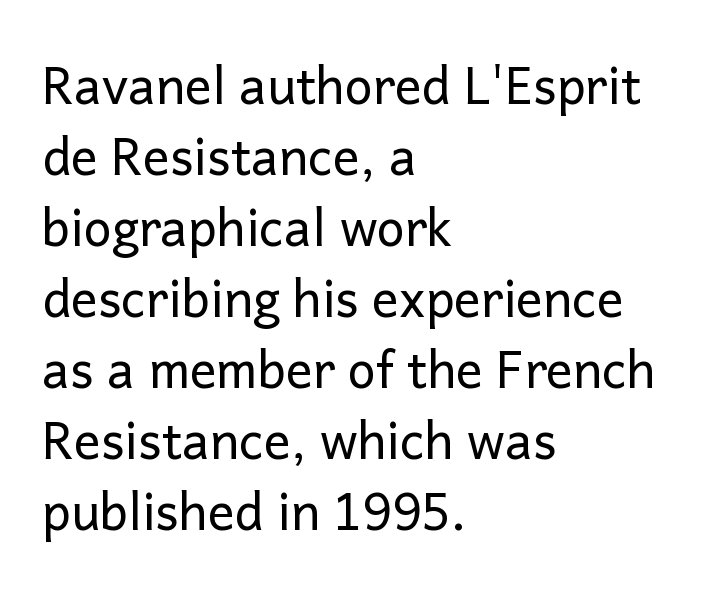
Bold? No — there's no thickening of the strokes. The font family rendered here belongs to the sans-serif group. The setting favours the left margin, as ordinary paragraphs usually do. This is roman type, the default non-slanted kind. Is there much room between lines? A standard amount, neither cramped nor airy. Short note: letters normally spaced.
